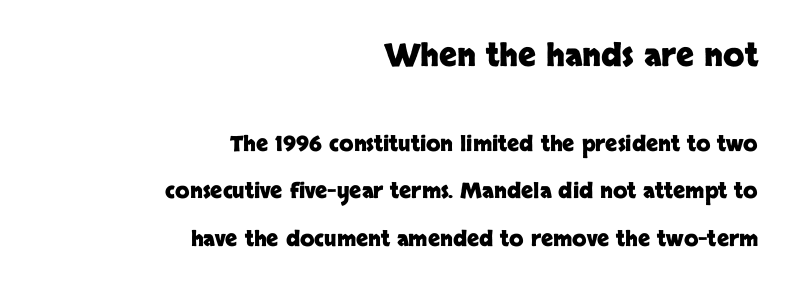
Q: Is the text bold? A: Yes.
Q: Is the text italic (slanted)? A: No, it is upright.
Q: Is the typeface a serif or a sans-serif typeface? A: Sans-serif.
Q: Is the text underlined? A: No.
Q: How is the paragraph aligned? A: Right-aligned.
Q: Is the spacing between letters normal or unusually wide? A: Normal.
Q: Is the spacing between lines tight, normal or loose? A: Loose.
Q: Which block of text is set in a larger size, the first (top) or the second (bottom)? A: The first (top) one.
Q: Width (condensed, normal, or wide)? A: Normal.
Q: Stroke contrast? A: Low.
Q: x-height? A: Large.
Q: Monospaced? A: No.
